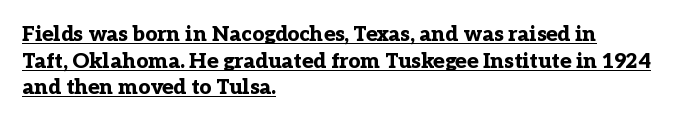
Posture: vertical. The lines are quadded left. What weight is shown? A full bold with thick strokes. Successive baselines arrive at the customary interval. Students, observe the line beneath the letters — that is underlining. The type is set solid horizontally, with unmodified tracking.
